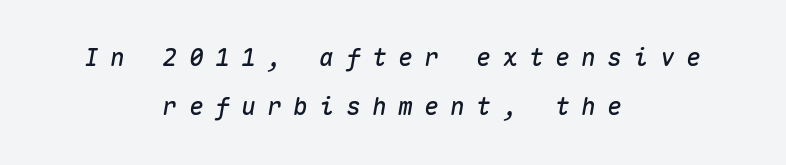
Q: Is the text italic (slanted)? A: Yes, it leans right by about 10 degrees.
Q: Is the text underlined? A: No.
Q: How is the paragraph aligned? A: Centered.
Q: Is the spacing between letters normal or unusually wide? A: Unusually wide.
Q: Is the spacing between lines tight, normal or loose? A: Loose.
